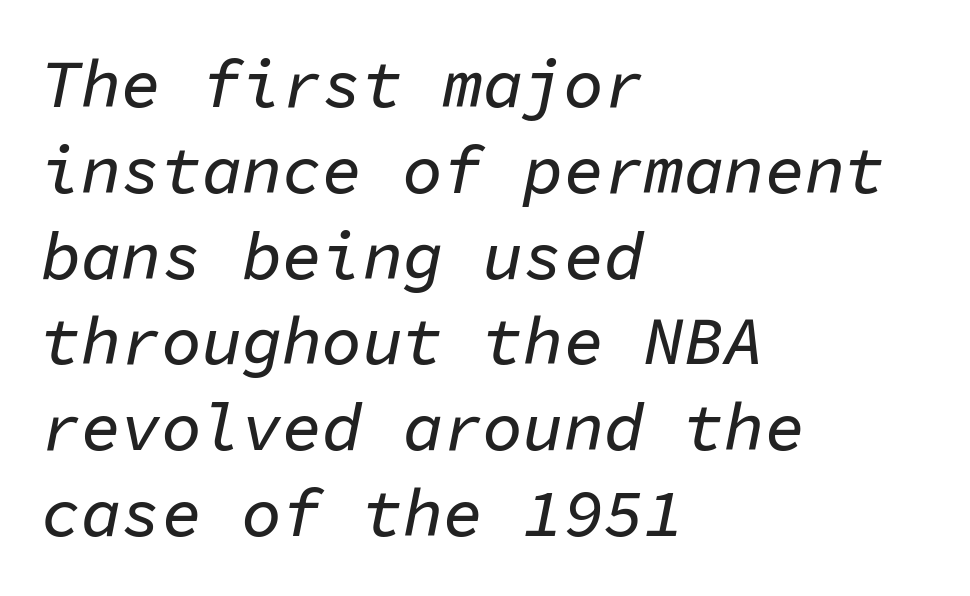
The image shows 67 px text type, italic (leaning right), monospaced; set left-aligned, normal line spacing (1.28x), normal letter spacing, not underlined; low stroke contrast and a medium x-height.
